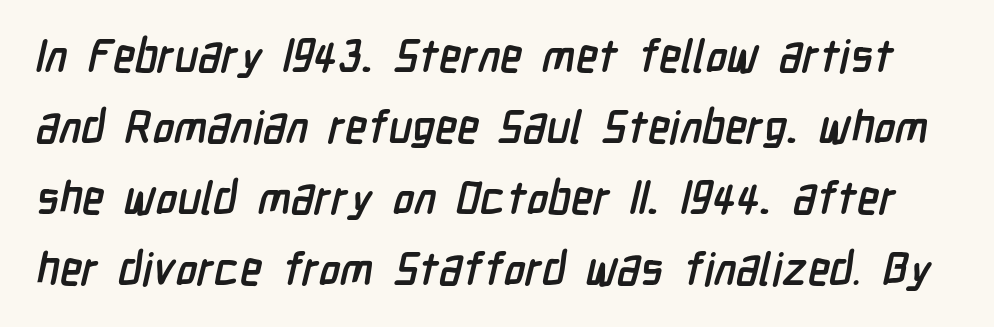
Heft: maximum for text — a bold. The designer left line spacing at the default. Descenders are the only things crossing below the line. Note the varied advance widths — an 'i' is clearly narrower than an 'm'.
